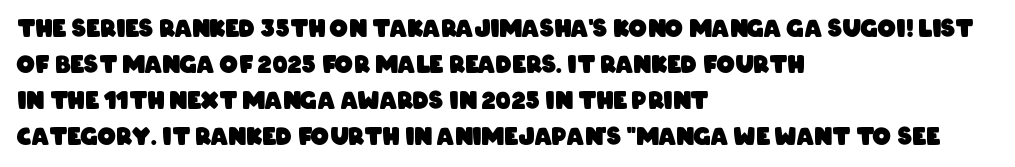
{"bold": "yes", "underline": "no", "align": "left", "line_spacing": "normal", "line_spacing_ratio": 1.56, "letter_spacing": "normal", "letter_spacing_em": 0.0, "glyph_px": 23}
